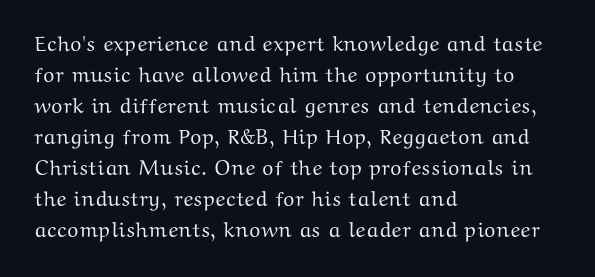
Does the copy run flush right? No — it runs flush left. The specimen reads as upright at a glance. Between one letter and the next there's only the usual sliver of space. The designer left line spacing at the default.
